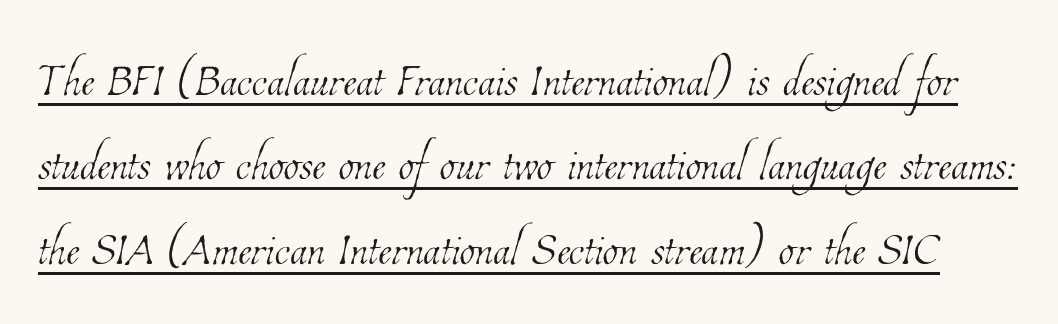
Q: Is the text bold? A: No.
Q: Is the text underlined? A: Yes.
Q: Is the spacing between letters normal or unusually wide? A: Normal.
Q: Is the spacing between lines tight, normal or loose? A: Normal.
Q: Width (condensed, normal, or wide)? A: Condensed.
Q: Stroke contrast? A: Low.
Q: x-height? A: Medium.
Q: Monospaced? A: No.
